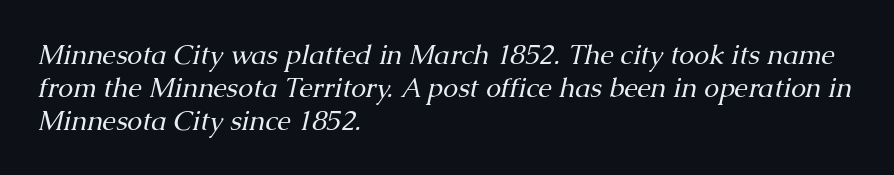
Q: Is the text bold? A: No.
Q: Is the text italic (slanted)? A: Yes, it leans right by about 13 degrees.
Q: Is the text underlined? A: No.
Q: How is the paragraph aligned? A: Left-aligned.
Q: Is the spacing between letters normal or unusually wide? A: Normal.
